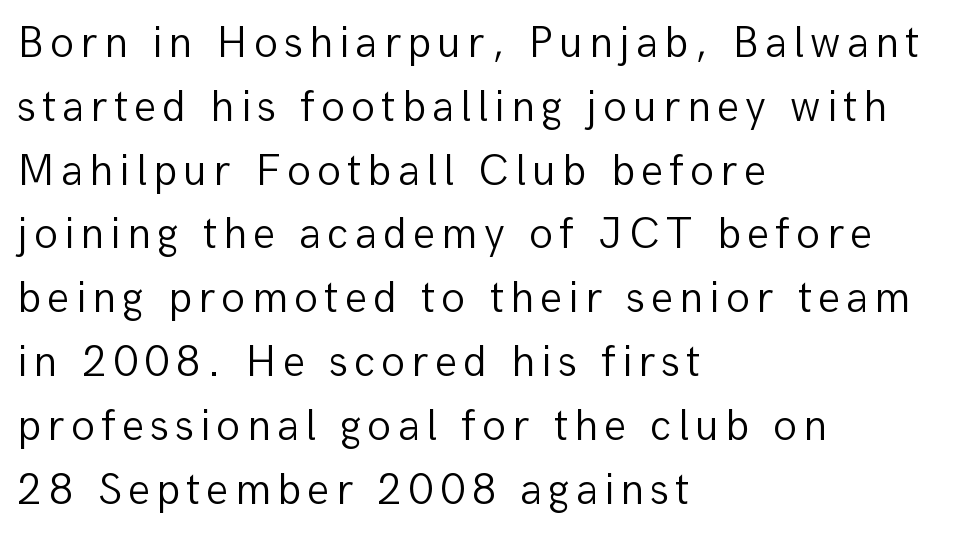
Each letter keeps its own natural width here, so spacing adapts to shape. The glyphs are unaccompanied by any horizontal stroke below them. Serif or sans? Sans — the stroke terminals are bare. Style check: upright.
